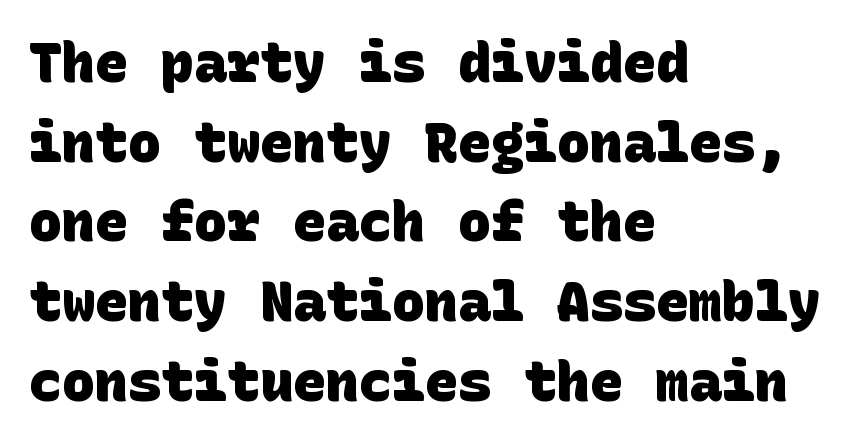
The image shows 55 px heavy sans-serif type; set left-aligned, normal line spacing (1.45x), normal letter spacing, not underlined; low stroke contrast and a large x-height.
